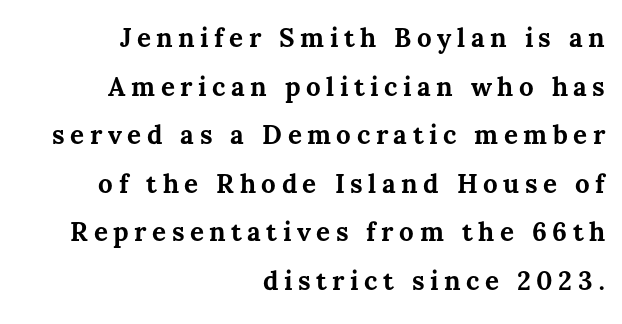
Q: Is the text bold? A: Yes.
Q: Is the text italic (slanted)? A: No, it is upright.
Q: Is the text underlined? A: No.
Q: How is the paragraph aligned? A: Right-aligned.
Q: Is the spacing between letters normal or unusually wide? A: Unusually wide.
